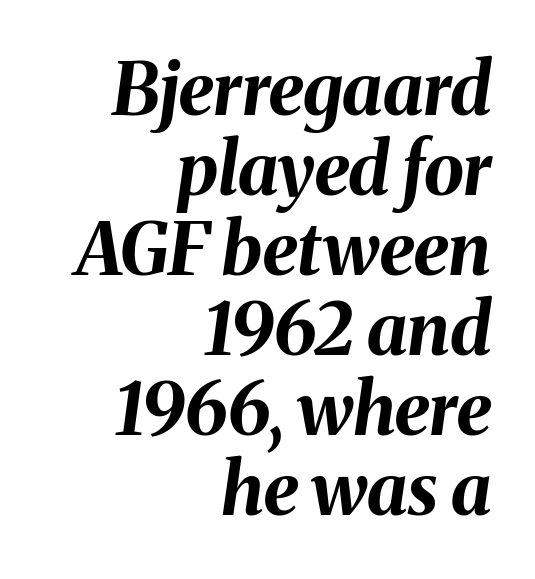
{"italic": "yes", "lean": "right", "slant_degrees": 8, "bold": "yes", "weight": "bold", "width": "normal", "stroke_contrast": "medium", "x_height": "medium", "monospaced": "no", "underline": "no", "align": "right", "line_spacing": "tight", "line_spacing_ratio": 1.11, "letter_spacing": "normal", "letter_spacing_em": 0.0, "glyph_px": 72}
